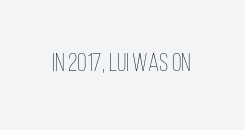
{"italic": "no", "bold": "no", "underline": "no", "letter_spacing": "normal", "letter_spacing_em": 0.0, "glyph_px": 25}
